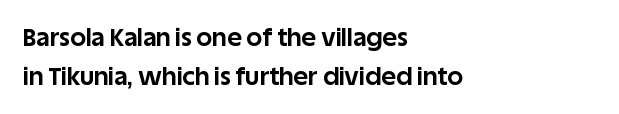
Q: Is the text bold? A: Yes.
Q: Is the text italic (slanted)? A: No, it is upright.
Q: Is the text underlined? A: No.
Q: How is the paragraph aligned? A: Left-aligned.
Q: Is the spacing between letters normal or unusually wide? A: Normal.
Q: Is the spacing between lines tight, normal or loose? A: Normal.
